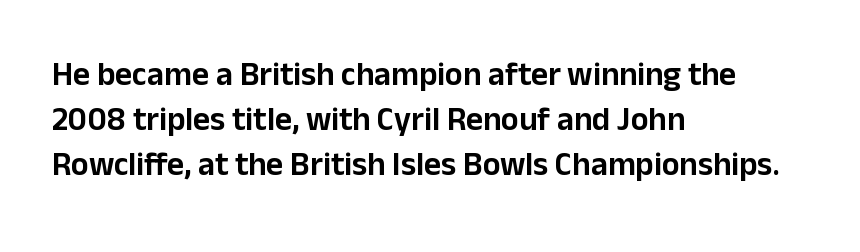
The image shows 33 px sans-serif type, upright; set left-aligned, normal line spacing (1.37x), normal letter spacing, not underlined; low stroke contrast and a medium x-height.
